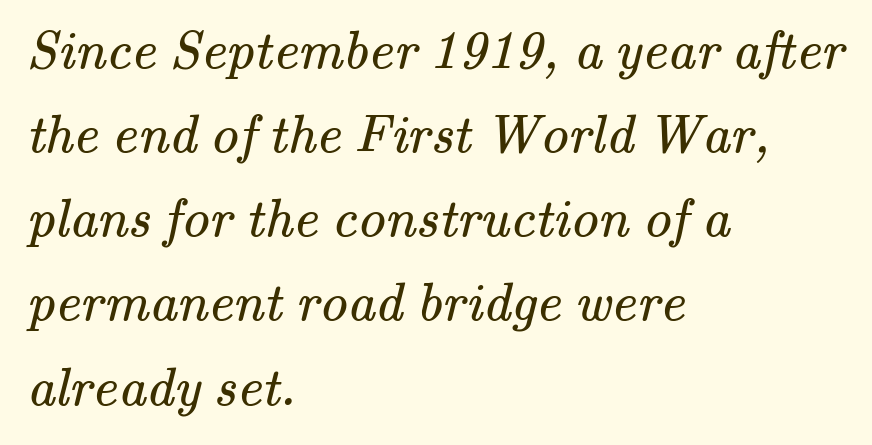
Q: Is the text bold? A: No.
Q: Is the typeface a serif or a sans-serif typeface? A: Serif.
Q: Is the text underlined? A: No.
Q: How is the paragraph aligned? A: Left-aligned.
Q: Is the spacing between letters normal or unusually wide? A: Normal.
Q: Is the spacing between lines tight, normal or loose? A: Normal.
Q: Width (condensed, normal, or wide)? A: Normal.
Q: Stroke contrast? A: Medium.
Q: x-height? A: Small.
Q: Monospaced? A: No.
